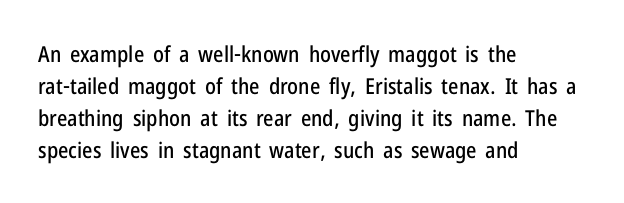
Left-aligned paragraph, ragged on the right. Rendered with straight, roman letterforms. Successive baselines arrive at the customary interval. Descenders are the only things crossing below the line. Is the letter spacing exaggerated? No — it looks like the ordinary default.
